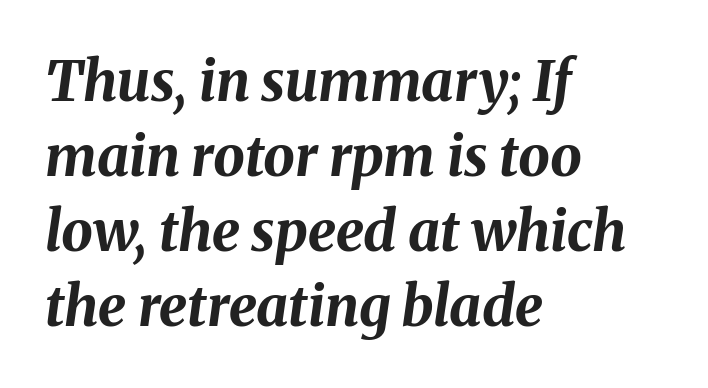
Q: Is the text bold? A: Yes.
Q: Is the text italic (slanted)? A: Yes, it leans right by about 8 degrees.
Q: Is the text underlined? A: No.
Q: How is the paragraph aligned? A: Left-aligned.
Q: Is the spacing between letters normal or unusually wide? A: Normal.
Q: Is the spacing between lines tight, normal or loose? A: Normal.
Q: Width (condensed, normal, or wide)? A: Normal.
Q: Stroke contrast? A: Medium.
Q: x-height? A: Medium.
Q: Monospaced? A: No.
